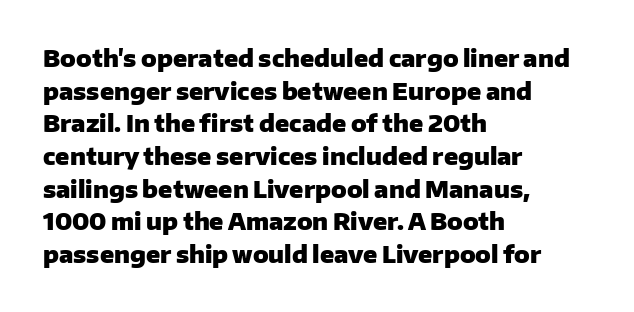
The image shows 23 px bold type, upright; set left-aligned, normal line spacing (1.42x), normal letter spacing, not underlined.
